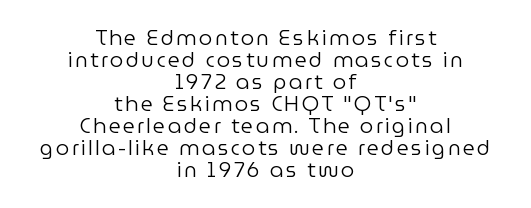
{"italic": "no", "bold": "no", "underline": "no", "align": "center", "line_spacing": "tight", "line_spacing_ratio": 1.05, "glyph_px": 21}
